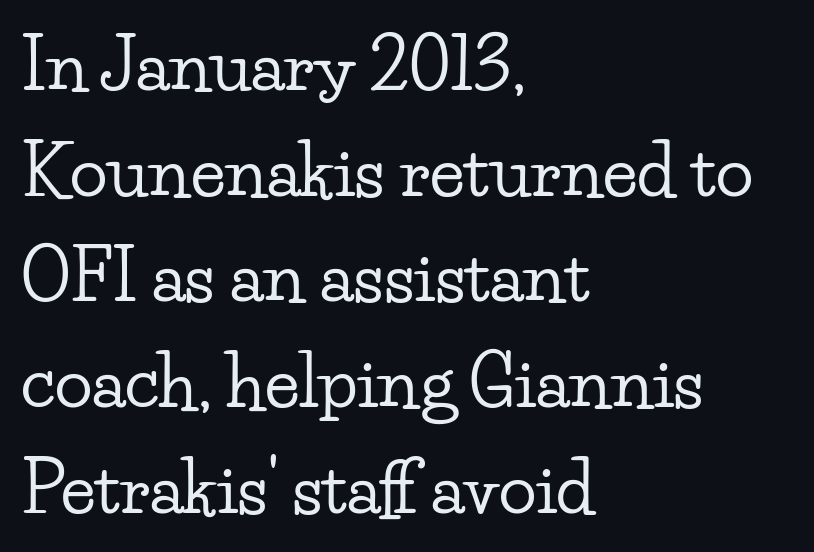
The image shows 70 px wide serif type, upright; set left-aligned, normal line spacing (1.51x), normal letter spacing, not underlined; low stroke contrast and a small x-height.
